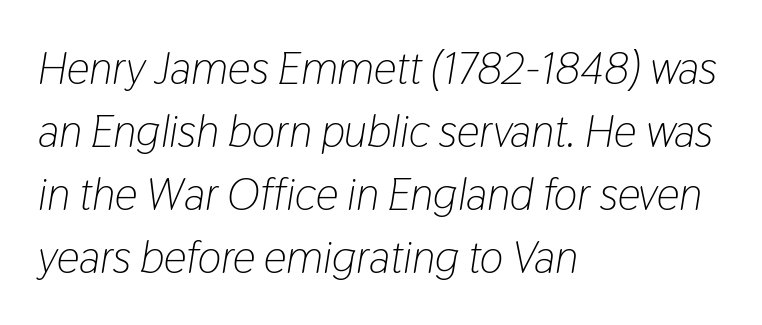
Q: Is the text bold? A: No.
Q: Is the text italic (slanted)? A: Yes, it leans right by about 9 degrees.
Q: Is the text underlined? A: No.
Q: How is the paragraph aligned? A: Left-aligned.
Q: Is the spacing between letters normal or unusually wide? A: Normal.
Q: Is the spacing between lines tight, normal or loose? A: Normal.
Q: Width (condensed, normal, or wide)? A: Condensed.
Q: Stroke contrast? A: Low.
Q: x-height? A: Medium.
Q: Monospaced? A: No.
